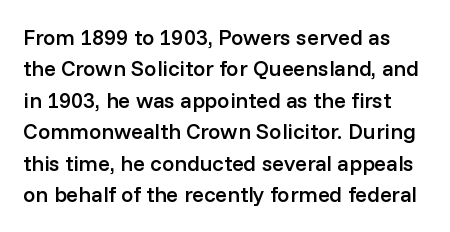
The image shows 22 px text type, upright; set normal line spacing (1.43x), normal letter spacing, not underlined.
